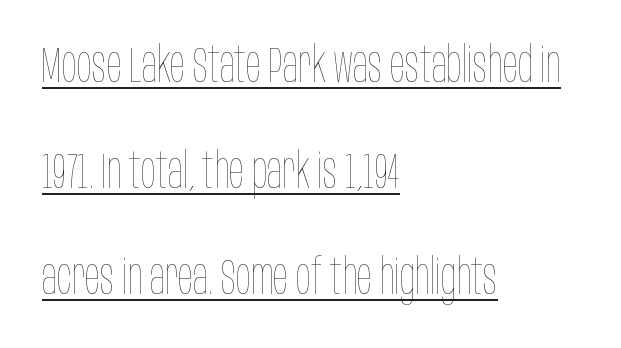
Q: Is the text bold? A: No.
Q: Is the text italic (slanted)? A: No, it is upright.
Q: Is the text underlined? A: Yes.
Q: How is the paragraph aligned? A: Left-aligned.
Q: Is the spacing between letters normal or unusually wide? A: Normal.
Q: Is the spacing between lines tight, normal or loose? A: Loose.
Q: Width (condensed, normal, or wide)? A: Condensed.
Q: Stroke contrast? A: Low.
Q: x-height? A: Large.
Q: Monospaced? A: No.
